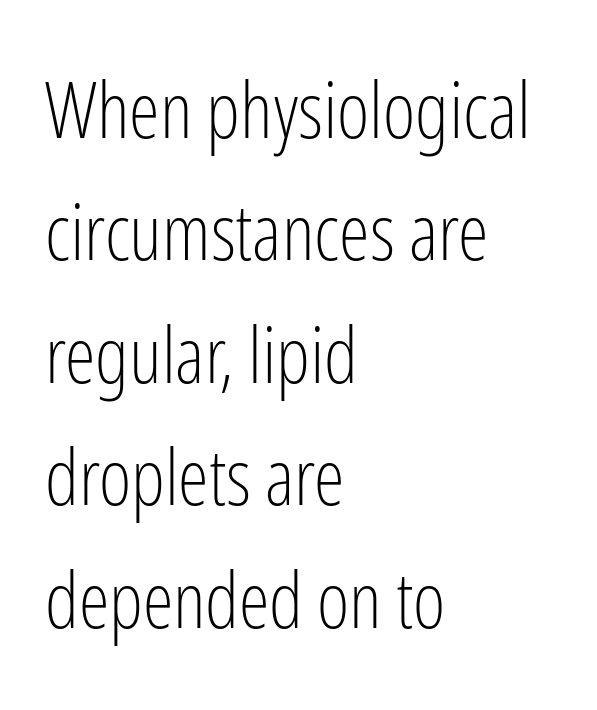
Unlike a traditional serif, this face leaves its strokes unadorned. Is the block centered? No — it sits flush against the left margin. Look at the tracking — it's just the regular setting, nothing added. This rendering features lettering with no underline. The rows are spaced the way most documents space them. Character widths vary here, with narrow letters taking less room than wide ones.
